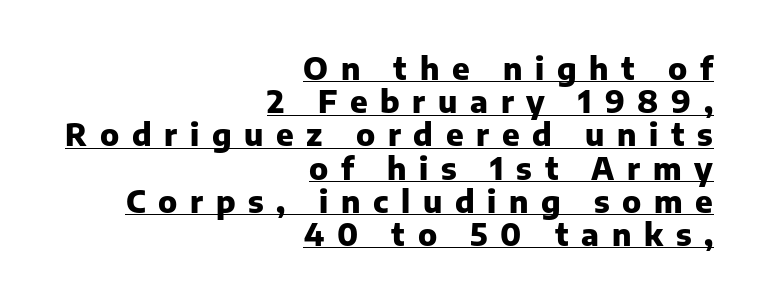
{"serif": "no", "italic": "no", "bold": "yes", "weight": "heavy", "width": "normal", "stroke_contrast": "low", "x_height": "medium", "monospaced": "no", "underline": "yes", "align": "right", "line_spacing": "tight", "line_spacing_ratio": 1.07, "letter_spacing": "wide", "letter_spacing_em": 0.41, "glyph_px": 31}
